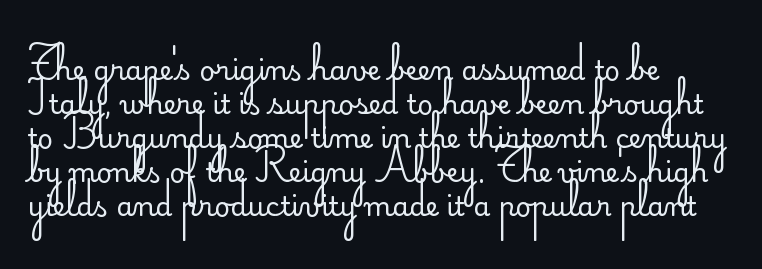
Q: Is the text bold? A: No.
Q: Is the text italic (slanted)? A: No, it is upright.
Q: Is the text underlined? A: No.
Q: How is the paragraph aligned? A: Left-aligned.
Q: Is the spacing between letters normal or unusually wide? A: Normal.
Q: Is the spacing between lines tight, normal or loose? A: Normal.
